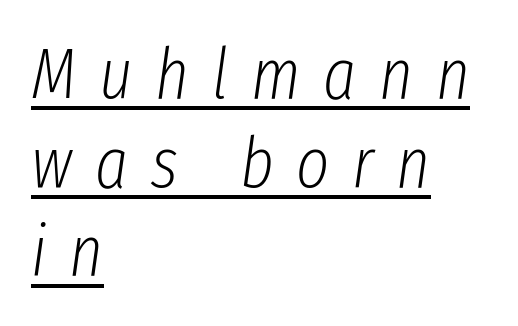
Q: Is the text bold? A: No.
Q: Is the text italic (slanted)? A: Yes, it leans right by about 8 degrees.
Q: Is the text underlined? A: Yes.
Q: How is the paragraph aligned? A: Left-aligned.
Q: Is the spacing between letters normal or unusually wide? A: Unusually wide.
Q: Is the spacing between lines tight, normal or loose? A: Normal.
Q: Width (condensed, normal, or wide)? A: Condensed.
Q: Stroke contrast? A: Low.
Q: x-height? A: Medium.
Q: Monospaced? A: No.
